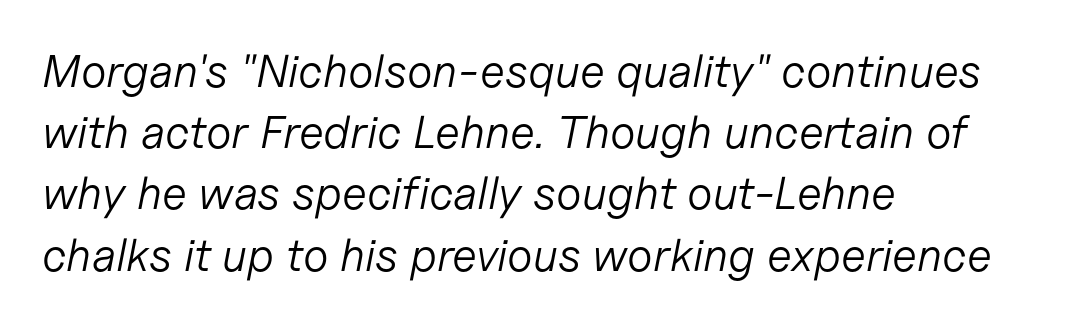
Proportional: the letters do not fall into vertical columns. The strokes are not fattened; the text isn't bold. A typesetter would mark this as italic. Vertical spacing — default.
